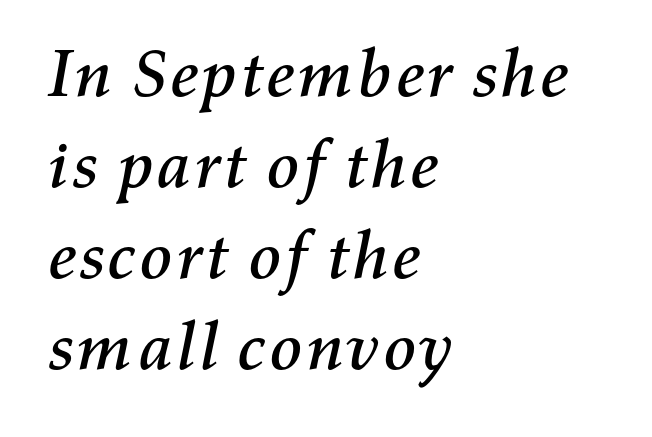
Is the type slanted? Yes — the strokes lean at a clear angle. What stands out about the letter spacing? Nothing — it is the standard amount. Anything drawn beneath the words? Only blank space. Reading down the column, the eye jumps a familiar distance to each next line.
